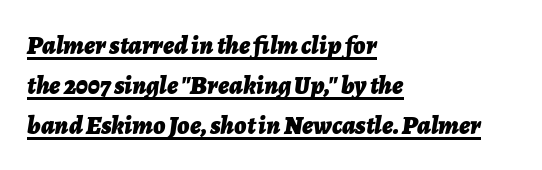
Italic? Definitely — the glyphs are oblique. You can see a thin bar hugging the bottom of the glyphs. Vertically, the passage feels balanced, rows spaced as you'd expect. The passage shown has conventional tracking throughout. The sample has been set heavy, in full bold.
